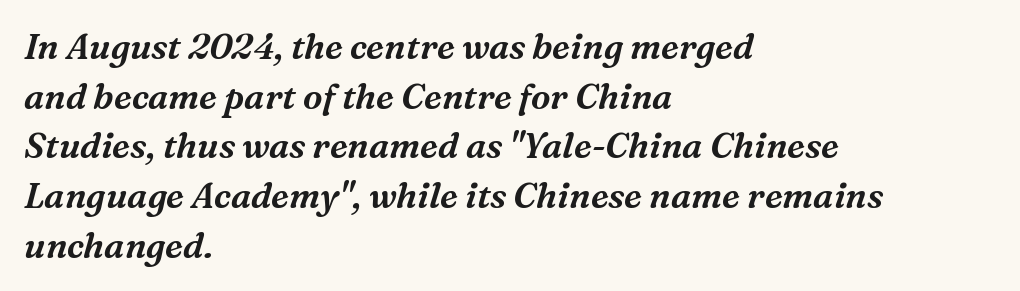
Each word holds together tightly as a unit, with standard inter-letter gaps. Nobody drew a line under any word here. The rendering shows small feet on the letterforms — a serif design. Is there much room between lines? A standard amount, neither cramped nor airy.
